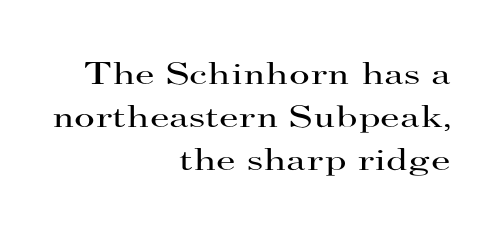
The image shows 32 px regular-weight, wide serif type, upright; set right-aligned, normal line spacing (1.35x), normal letter spacing, not underlined; high stroke contrast and a small x-height.
